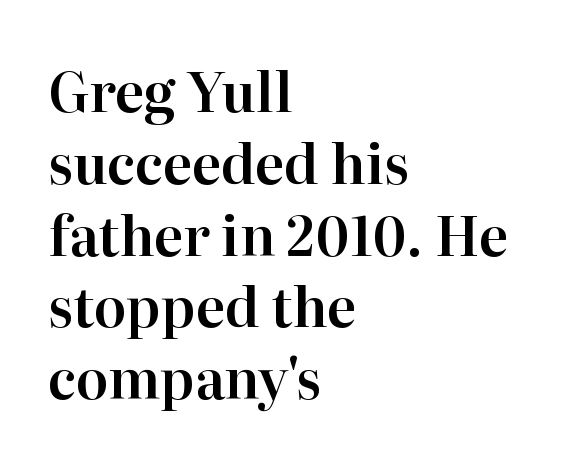
The image shows 54 px serif type, upright; set left-aligned, normal line spacing (1.33x), normal letter spacing, not underlined; high stroke contrast and a medium x-height.
